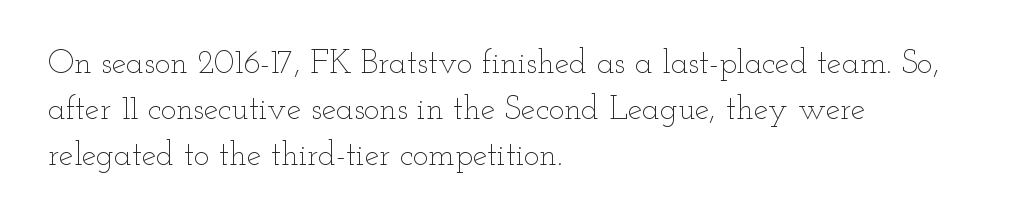
{"italic": "no", "bold": "no", "weight": "thin", "width": "wide", "stroke_contrast": "low", "x_height": "small", "monospaced": "no", "underline": "no", "align": "left", "line_spacing": "normal", "line_spacing_ratio": 1.4, "letter_spacing": "normal", "letter_spacing_em": 0.0, "glyph_px": 33}
